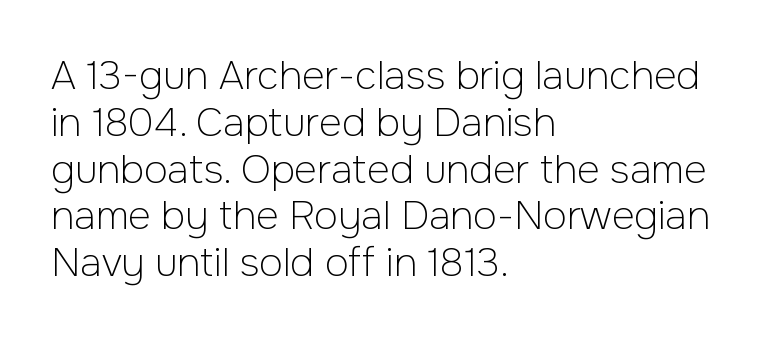
Q: Is the text bold? A: No.
Q: Is the text italic (slanted)? A: No, it is upright.
Q: Is the typeface a serif or a sans-serif typeface? A: Sans-serif.
Q: Is the text underlined? A: No.
Q: How is the paragraph aligned? A: Left-aligned.
Q: Is the spacing between letters normal or unusually wide? A: Normal.
Q: Width (condensed, normal, or wide)? A: Normal.
Q: Stroke contrast? A: Low.
Q: x-height? A: Medium.
Q: Monospaced? A: No.
